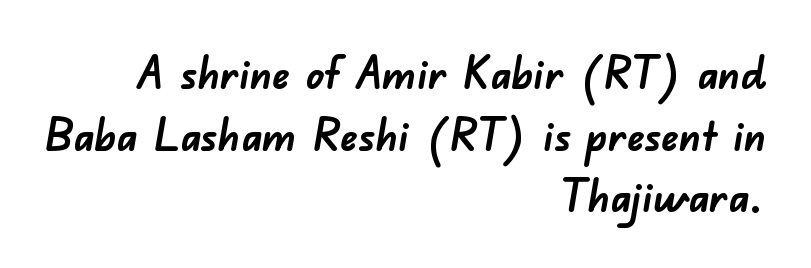
Rule under the text: the space is simply empty. Here the designer chose a conventional face with non-uniform glyph widths. You could call the tracking neutral — neither tight nor loose. What weight is shown? A full bold with thick strokes. Alignment: flush right.
